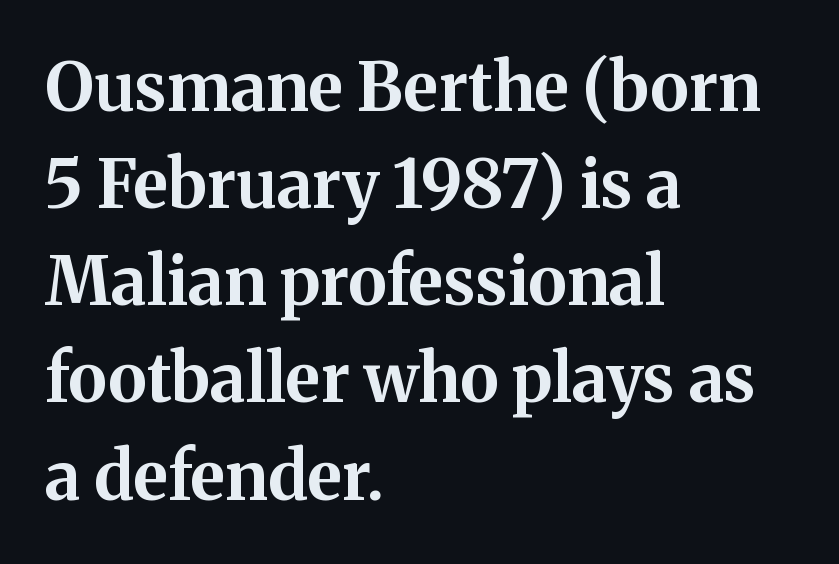
Horizontal alignment here is leftward, the default for most running prose. The letters are bold, with thick, heavy strokes. Glyph-to-glyph distance matches everyday printed text. The rendering uses a moderate line-height, typical for paragraphs. You could not count columns in this text — the font is proportionally spaced.
